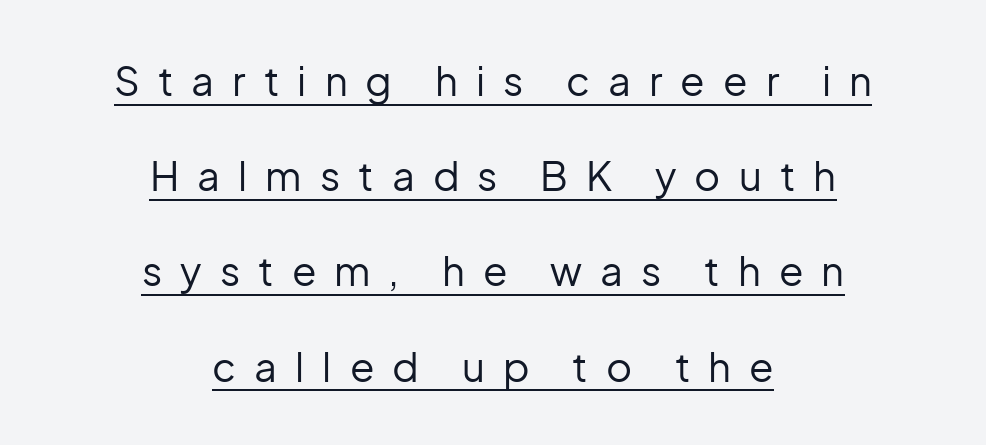
The image shows 40 px regular-weight sans-serif type, upright; set centered, loose line spacing (2.38x), unusually wide letter spacing (+0.45 em), underlined; low stroke contrast and a medium x-height.
